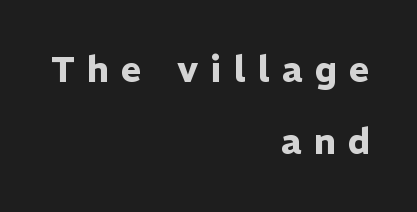
Any mark beneath the type? The region is blank. Strong, thick strokes mark this as bold type. If you drew a line through each stem, it would be perfectly vertical. Airy leading. This sample has the flowing, uneven cadence of proportional lettering. Serifs: no, the terminals of the letterforms are clean.
